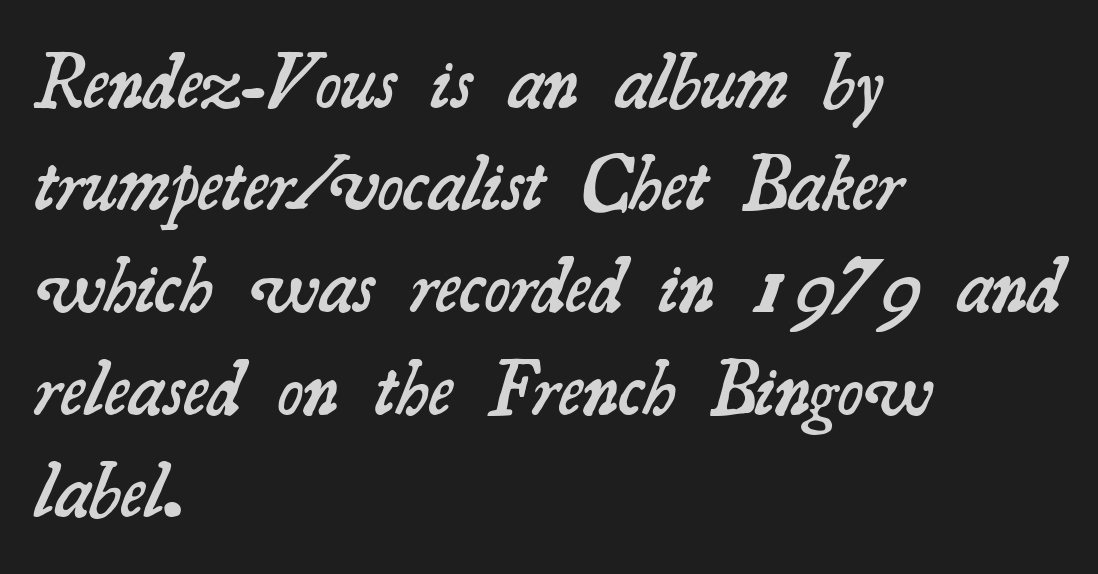
{"serif": "yes", "bold": "semi", "weight": "semibold", "width": "normal", "stroke_contrast": "medium", "x_height": "small", "monospaced": "no", "underline": "no", "align": "left", "line_spacing": "normal", "line_spacing_ratio": 1.31, "letter_spacing": "normal", "letter_spacing_em": 0.0, "glyph_px": 78}
